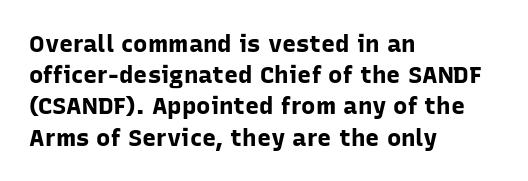
Q: Is the text bold? A: Yes.
Q: Is the text italic (slanted)? A: No, it is upright.
Q: Is the text underlined? A: No.
Q: How is the paragraph aligned? A: Left-aligned.
Q: Is the spacing between letters normal or unusually wide? A: Normal.
Q: Is the spacing between lines tight, normal or loose? A: Normal.
